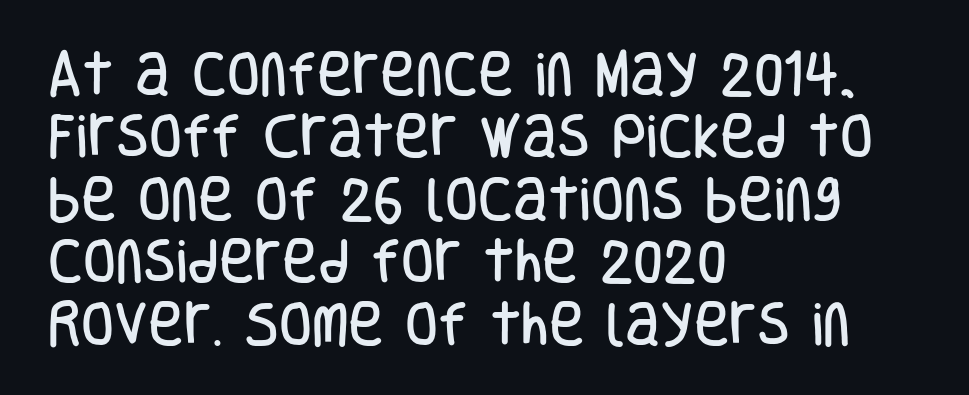
Nothing sits at the stroke ends, so this counts as sans-serif. The type is set solid horizontally, with unmodified tracking. Glance below the letters and you will spot only blank space. All the whitespace from short lines collects on the right. Note the varied advance widths — an 'i' is clearly narrower than an 'm'.
